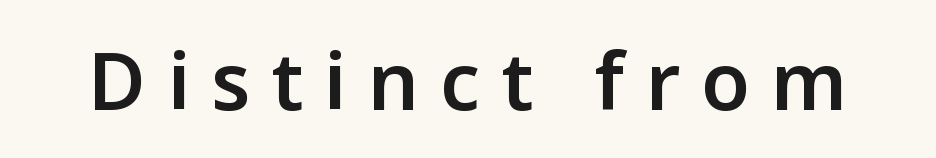
The image shows 80 px semibold sans-serif type, upright; set unusually wide letter spacing (+0.26 em), not underlined; low stroke contrast and a medium x-height.
